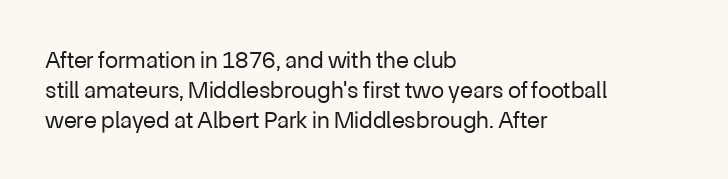
Q: Is the text bold? A: No.
Q: Is the text italic (slanted)? A: No, it is upright.
Q: Is the text underlined? A: No.
Q: How is the paragraph aligned? A: Left-aligned.
Q: Is the spacing between letters normal or unusually wide? A: Normal.
Q: Is the spacing between lines tight, normal or loose? A: Normal.
